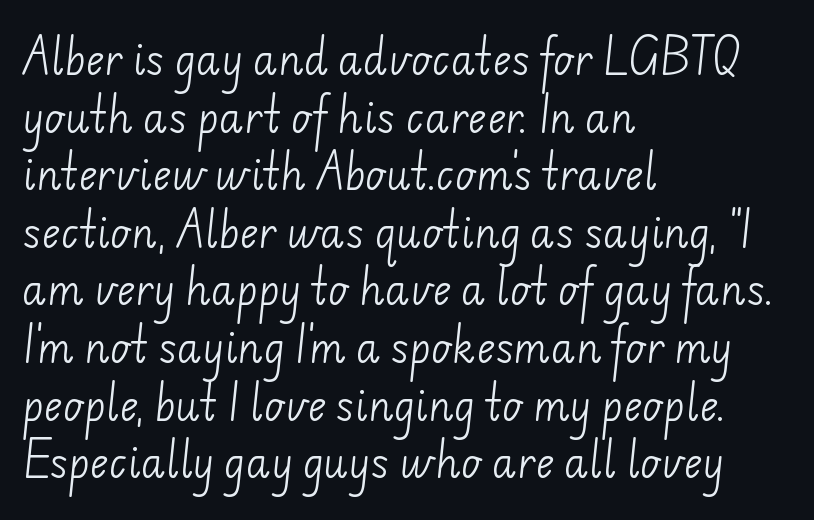
Q: Is the text bold? A: No.
Q: Is the typeface a serif or a sans-serif typeface? A: Sans-serif.
Q: Is the text underlined? A: No.
Q: How is the paragraph aligned? A: Left-aligned.
Q: Is the spacing between letters normal or unusually wide? A: Normal.
Q: Is the spacing between lines tight, normal or loose? A: Normal.
Q: Width (condensed, normal, or wide)? A: Normal.
Q: Stroke contrast? A: Low.
Q: x-height? A: Small.
Q: Monospaced? A: No.
